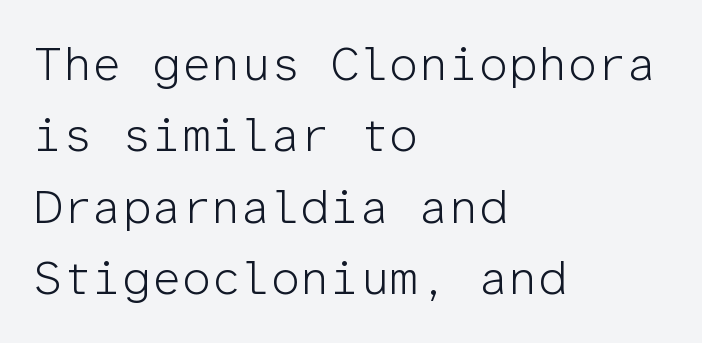
Q: Is the text bold? A: No.
Q: Is the text italic (slanted)? A: No, it is upright.
Q: Is the typeface a serif or a sans-serif typeface? A: Sans-serif.
Q: Is the text underlined? A: No.
Q: How is the paragraph aligned? A: Left-aligned.
Q: Is the spacing between letters normal or unusually wide? A: Normal.
Q: Is the spacing between lines tight, normal or loose? A: Normal.
Q: Width (condensed, normal, or wide)? A: Normal.
Q: Stroke contrast? A: Low.
Q: x-height? A: Medium.
Q: Monospaced? A: Yes.
